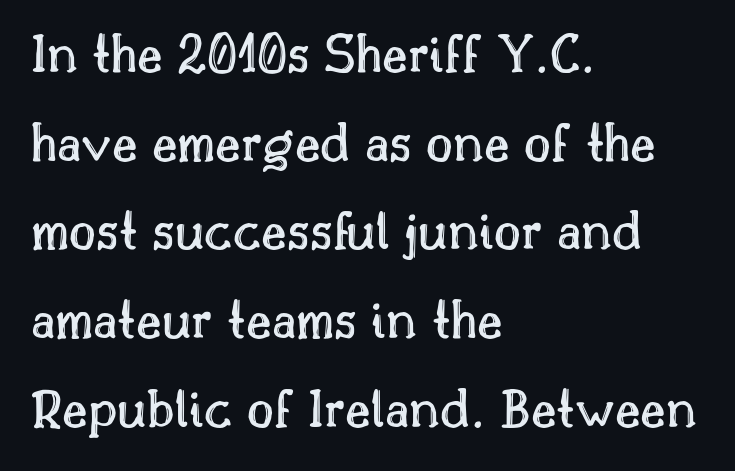
One-word summary of the alignment: left. If you measured baseline to baseline, you'd find a middling distance. A bare baseline throughout the passage. A typesetter would mark this as roman, not italic.
